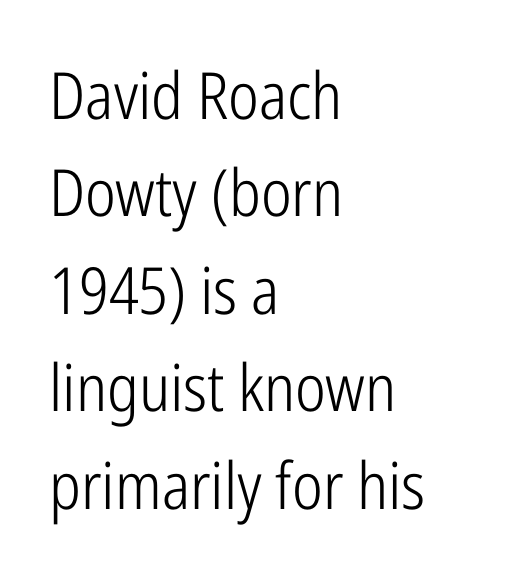
{"serif": "no", "italic": "no", "bold": "no", "weight": "light", "width": "condensed", "stroke_contrast": "low", "x_height": "medium", "monospaced": "no", "underline": "no", "align": "left", "line_spacing": "normal", "line_spacing_ratio": 1.5, "letter_spacing": "normal", "letter_spacing_em": 0.0, "glyph_px": 65}
